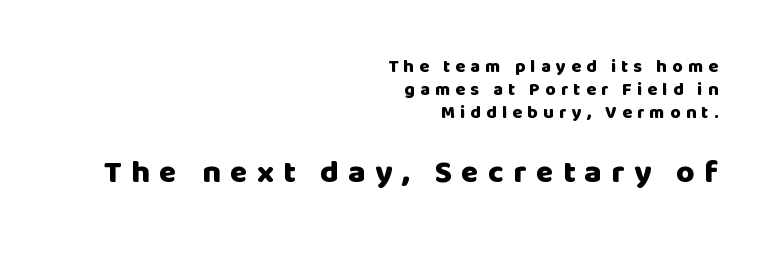
Q: Is the text bold? A: Yes.
Q: Is the text italic (slanted)? A: No, it is upright.
Q: Is the typeface a serif or a sans-serif typeface? A: Sans-serif.
Q: Is the text underlined? A: No.
Q: How is the paragraph aligned? A: Right-aligned.
Q: Is the spacing between letters normal or unusually wide? A: Unusually wide.
Q: Is the spacing between lines tight, normal or loose? A: Normal.
Q: Which block of text is set in a larger size, the first (top) or the second (bottom)? A: The second (bottom) one.
Q: Width (condensed, normal, or wide)? A: Normal.
Q: Stroke contrast? A: Low.
Q: x-height? A: Large.
Q: Monospaced? A: No.
